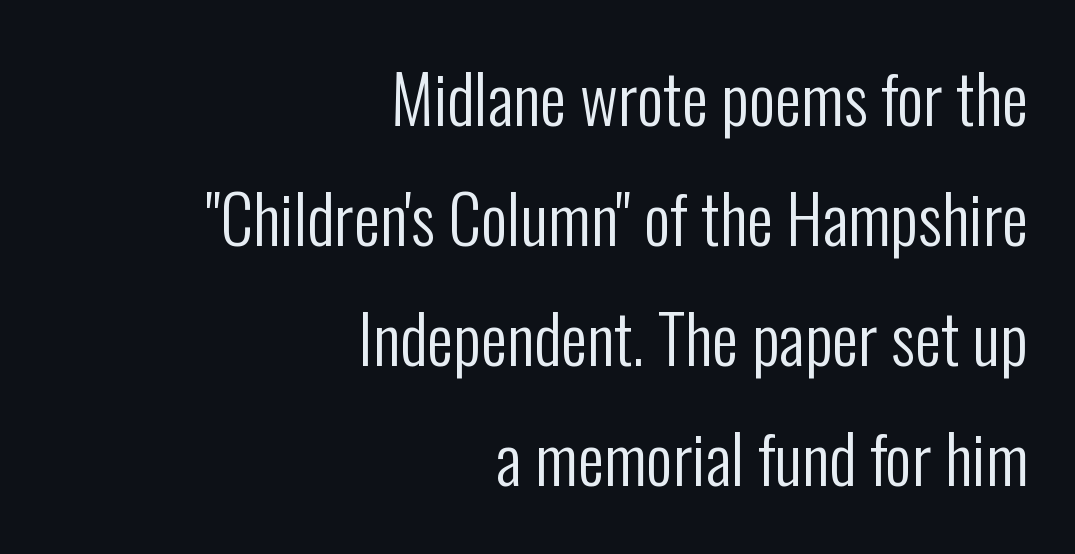
Each letter's strokes conclude bluntly, with no projecting serifs. Here the designer chose a conventional face with non-uniform glyph widths. Rule under the text: the space is simply empty. Here the glyphs are tracked normally, forming tight word shapes.
